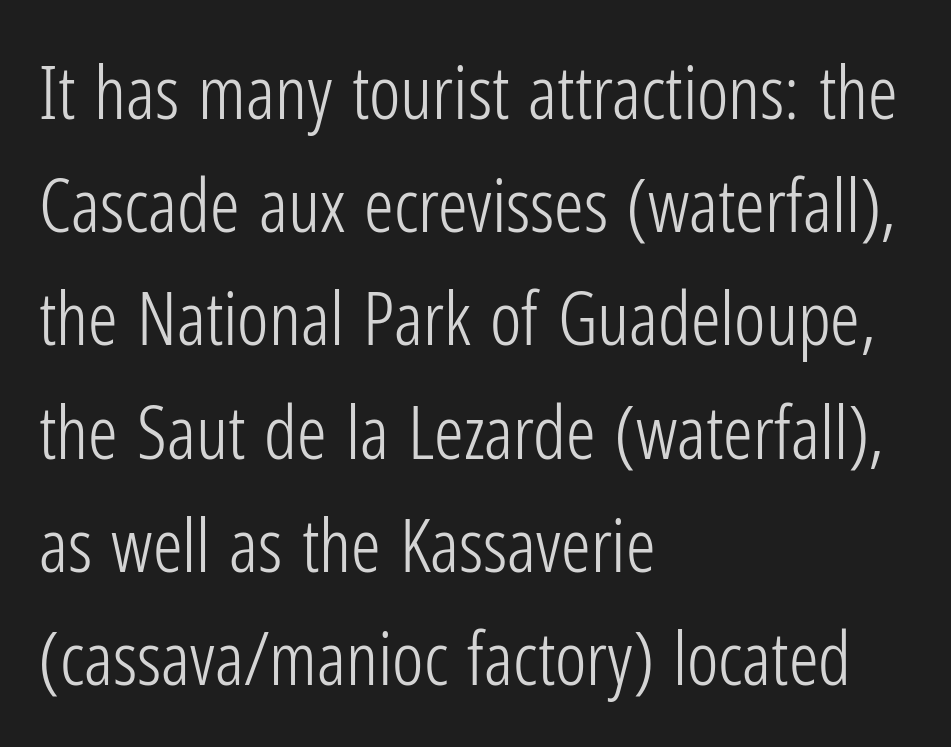
Q: Is the text bold? A: No.
Q: Is the text italic (slanted)? A: No, it is upright.
Q: Is the typeface a serif or a sans-serif typeface? A: Sans-serif.
Q: Is the text underlined? A: No.
Q: How is the paragraph aligned? A: Left-aligned.
Q: Is the spacing between letters normal or unusually wide? A: Normal.
Q: Is the spacing between lines tight, normal or loose? A: Normal.
Q: Width (condensed, normal, or wide)? A: Condensed.
Q: Stroke contrast? A: Low.
Q: x-height? A: Medium.
Q: Monospaced? A: No.
